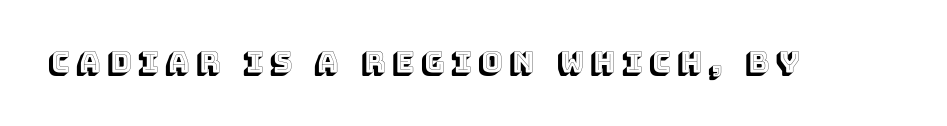
The image shows 29 px text type, upright; set unusually wide letter spacing (+0.23 em), not underlined; a large x-height.
